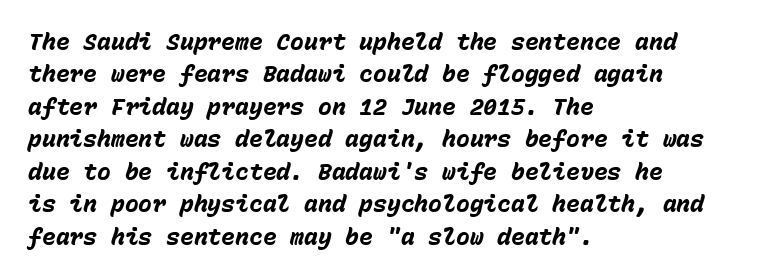
Q: Is the text bold? A: Yes.
Q: Is the text italic (slanted)? A: Yes, it leans right by about 15 degrees.
Q: Is the text underlined? A: No.
Q: How is the paragraph aligned? A: Left-aligned.
Q: Is the spacing between letters normal or unusually wide? A: Normal.
Q: Is the spacing between lines tight, normal or loose? A: Normal.
